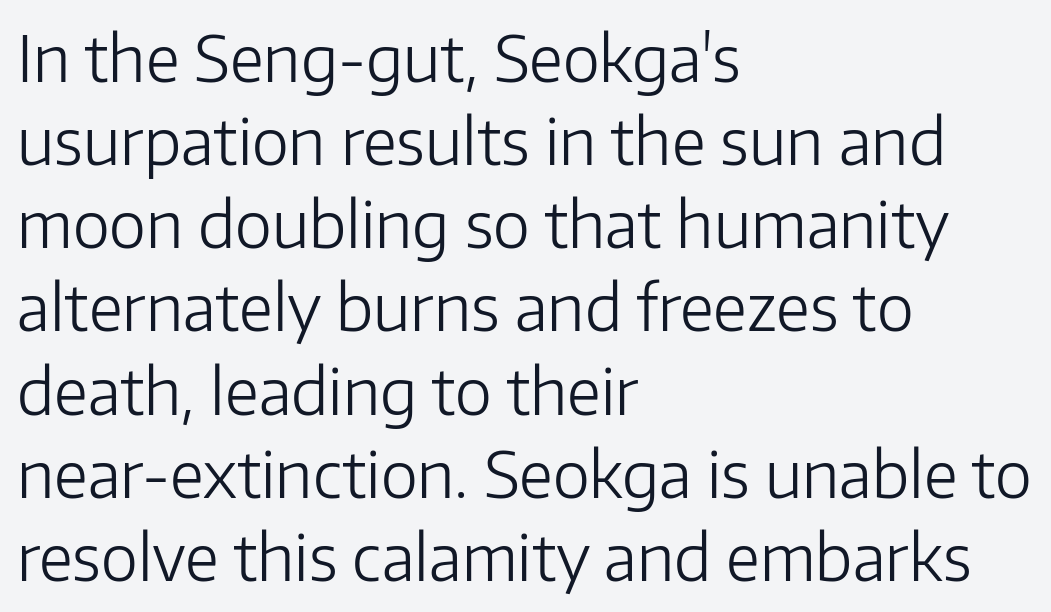
The image shows 63 px light sans-serif type, upright; set left-aligned, normal line spacing (1.32x), normal letter spacing, not underlined; low stroke contrast and a medium x-height.
